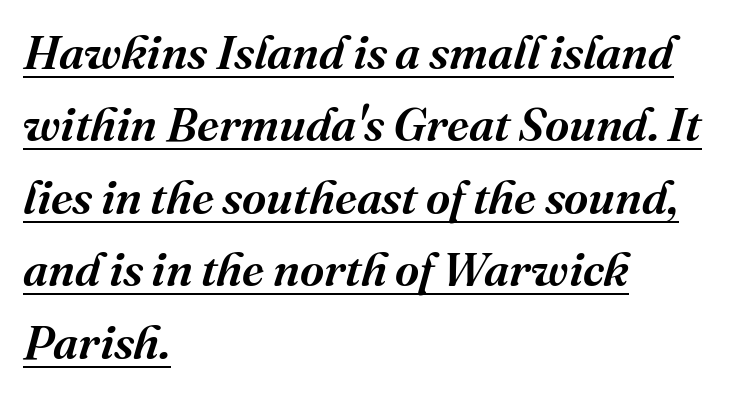
The specimen includes a rule beneath the text block's lines. Horizontal alignment here is leftward, the default for most running prose. Character widths vary here, with narrow letters taking less room than wide ones. This rendering leaves character spacing at its baseline value.
